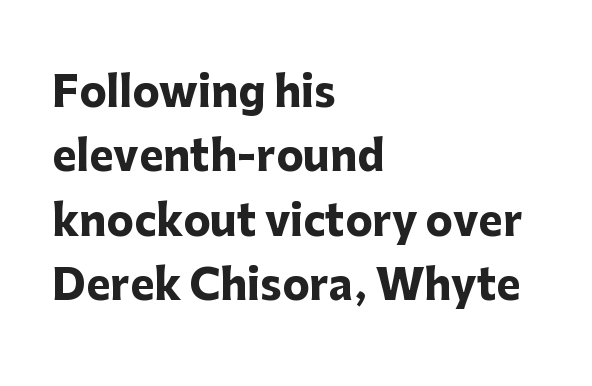
The image shows 41 px heavy sans-serif type, upright; set left-aligned, normal line spacing (1.57x), normal letter spacing, not underlined; low stroke contrast and a medium x-height.
